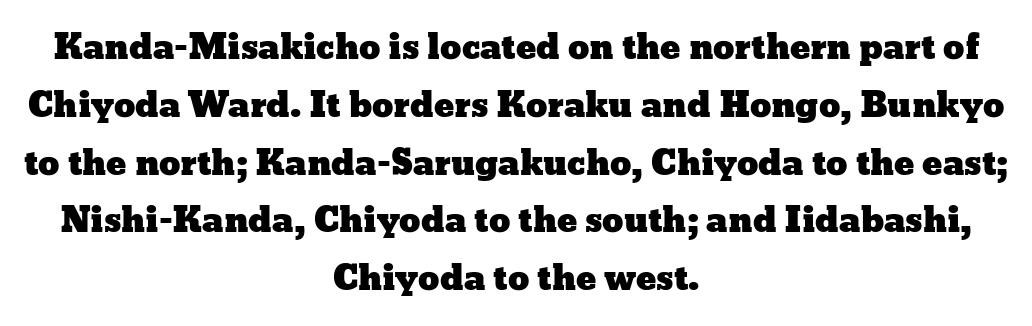
{"italic": "no", "width": "wide", "stroke_contrast": "low", "x_height": "medium", "monospaced": "no", "underline": "no", "align": "center", "line_spacing": "normal", "line_spacing_ratio": 1.7, "letter_spacing": "normal", "letter_spacing_em": 0.0, "glyph_px": 34}
